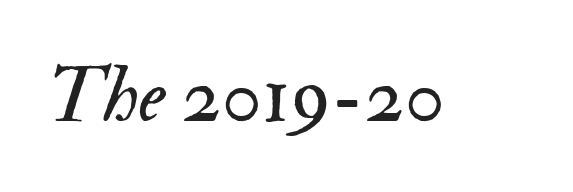
{"italic": "yes", "lean": "right", "slant_degrees": 17, "bold": "no", "weight": "regular", "width": "normal", "stroke_contrast": "medium", "x_height": "small", "monospaced": "no", "underline": "no", "letter_spacing": "normal", "letter_spacing_em": 0.0, "glyph_px": 79}
